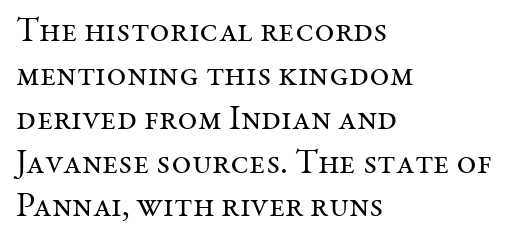
The image shows 34 px regular-weight serif type, upright; set left-aligned, normal line spacing (1.29x), normal letter spacing, not underlined; medium stroke contrast and a medium x-height.
